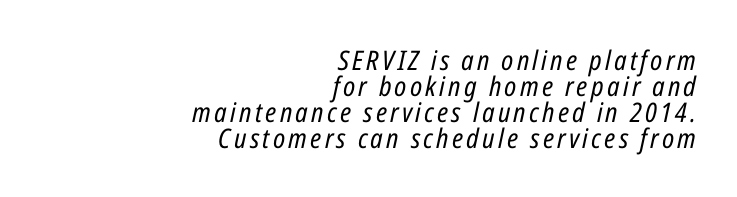
Slanted lettering throughout. Reading down the column, the eye jumps only a short way to each next line. The weight tops out at a normal text grade. One-word summary of the alignment: right.
